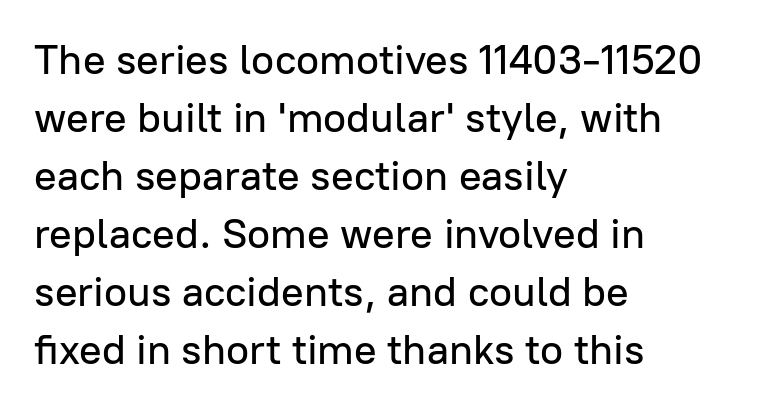
{"serif": "no", "italic": "no", "width": "normal", "stroke_contrast": "low", "x_height": "medium", "monospaced": "no", "underline": "no", "align": "left", "line_spacing": "normal", "line_spacing_ratio": 1.38, "letter_spacing": "normal", "letter_spacing_em": 0.0, "glyph_px": 42}
